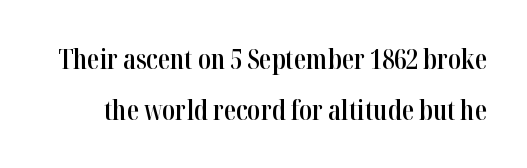
Every stem runs plumb, perpendicular to the baseline. Beneath every word, the page is bare. Inter-character spacing is left at the font's built-in metrics. Its strokes are somewhat broadened, the hallmark of semibold type.
